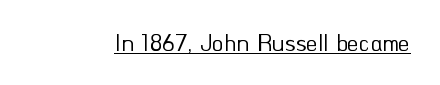
Underlined type. When letters stand straight like this, we call the style roman or upright. The line texture is even and compact thanks to regular tracking. The strokes carry an ordinary text weight at most.
